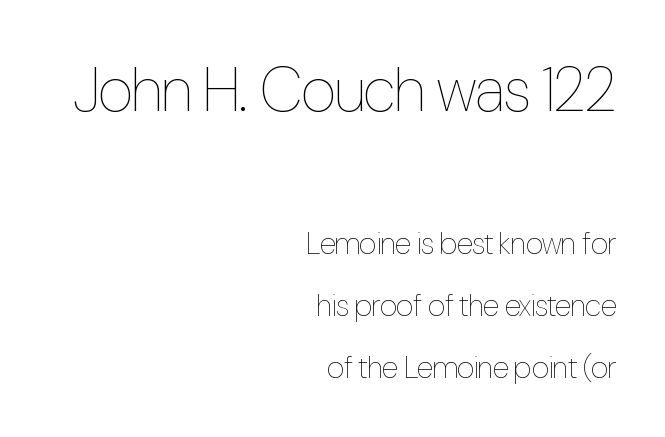
{"italic": "no", "bold": "no", "weight": "thin", "width": "condensed", "stroke_contrast": "low", "x_height": "medium", "monospaced": "no", "underline": "no", "align": "right", "line_spacing": "loose", "line_spacing_ratio": 2.0, "letter_spacing": "normal", "letter_spacing_em": 0.0, "larger_block": "first", "size_ratio": 2.0, "glyph_px": 62}
